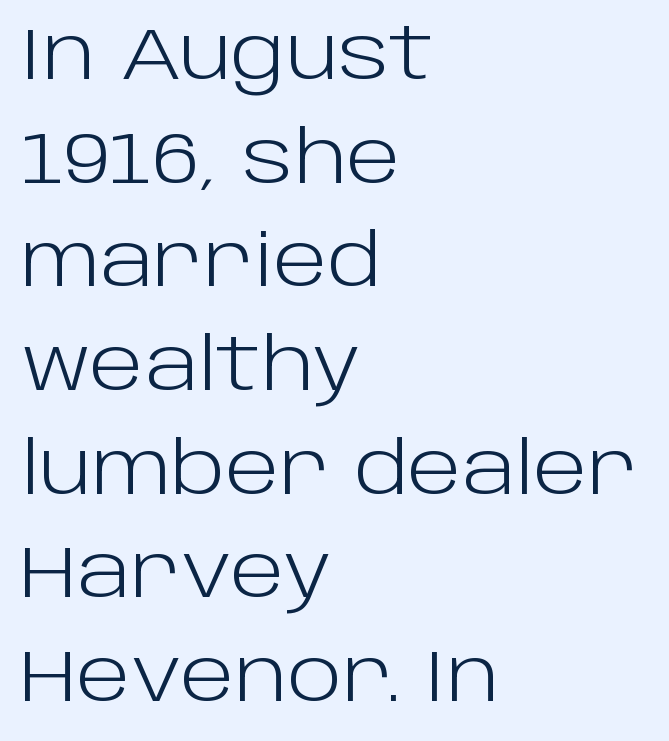
Q: Is the text bold? A: No.
Q: Is the text italic (slanted)? A: No, it is upright.
Q: Is the typeface a serif or a sans-serif typeface? A: Sans-serif.
Q: Is the text underlined? A: No.
Q: How is the paragraph aligned? A: Left-aligned.
Q: Is the spacing between letters normal or unusually wide? A: Normal.
Q: Is the spacing between lines tight, normal or loose? A: Normal.
Q: Width (condensed, normal, or wide)? A: Normal.
Q: Stroke contrast? A: Low.
Q: x-height? A: Large.
Q: Monospaced? A: No.
